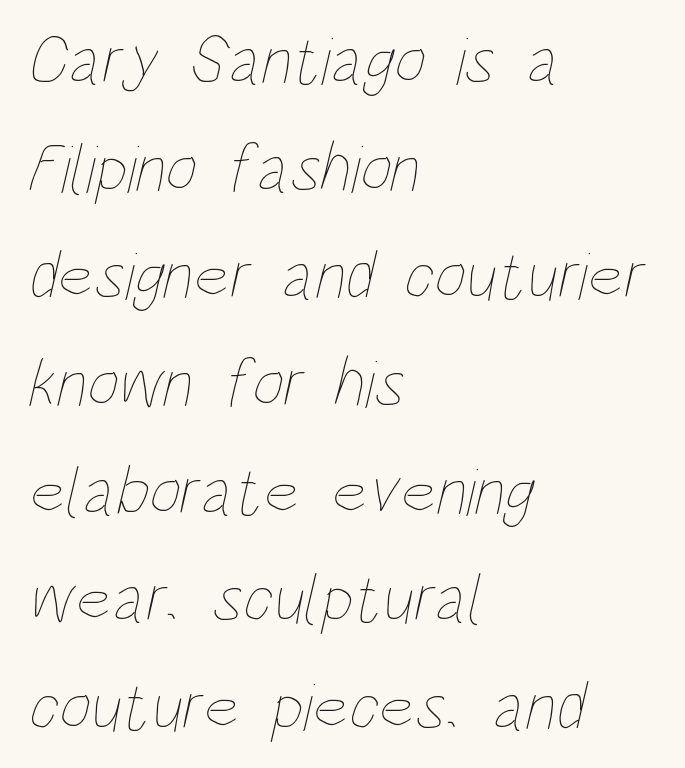
Looks like regular typesetting: each glyph gets only the width it needs. Characters follow at the spacing the type designer built in. Notice how the passage keeps a crisp vertical edge on the left only. The baseline area is clear. Heaviness? Minimal to ordinary, like unemphasized prose. A typesetter would call this leading conventional body-copy spacing.
